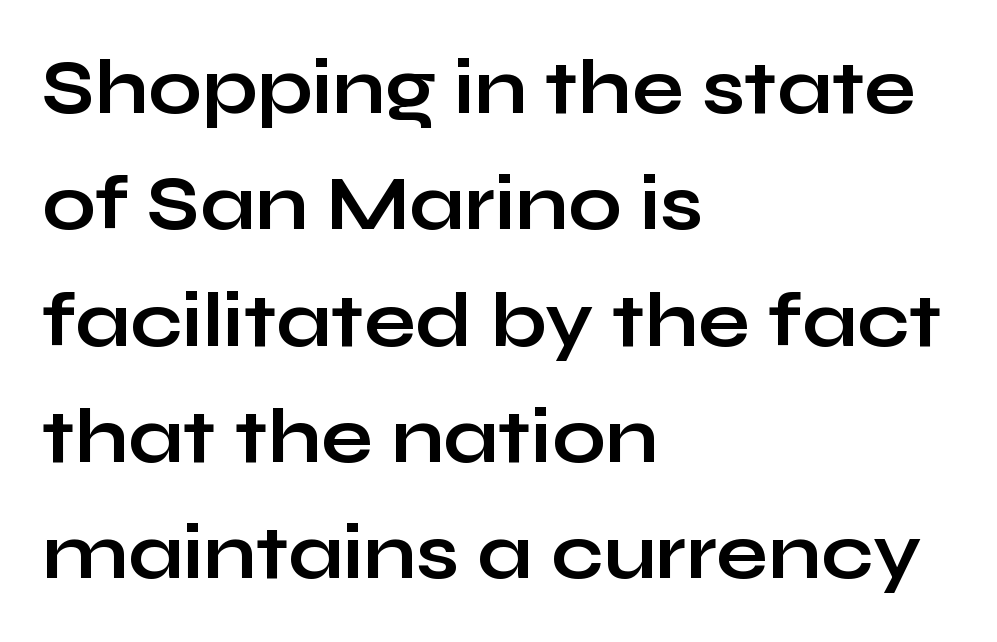
Leading: standard. Every stem runs plumb, perpendicular to the baseline. What stands out about the letter spacing? Nothing — it is the standard amount. The letters advance in unequal steps, a hallmark of proportional type.
